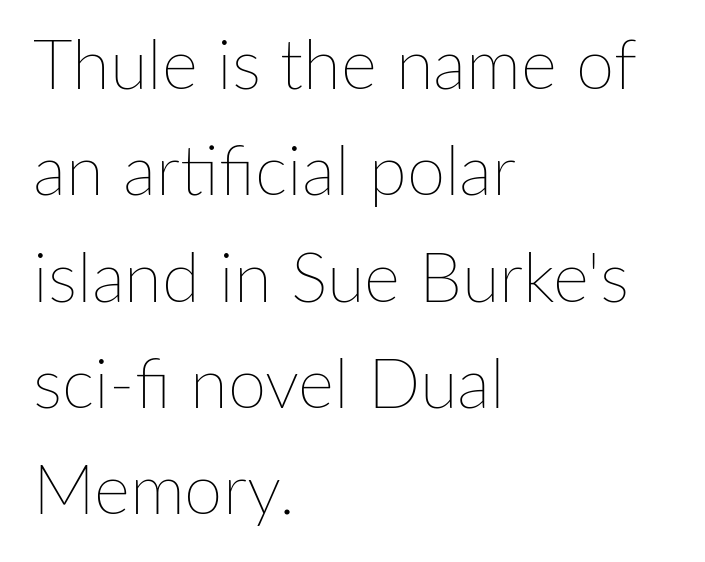
{"italic": "no", "bold": "no", "weight": "thin", "width": "normal", "stroke_contrast": "low", "x_height": "medium", "monospaced": "no", "underline": "no", "align": "left", "line_spacing": "normal", "line_spacing_ratio": 1.54, "letter_spacing": "normal", "letter_spacing_em": 0.0, "glyph_px": 69}
